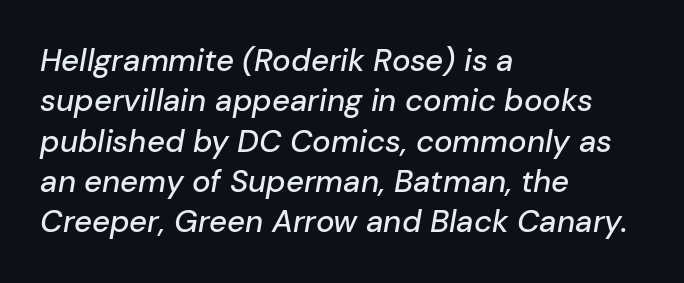
Tracking here is standard; glyphs follow each other at the usual distance. When letters slant like this, we call the style italic. Spacing verdict: proportional, widths tailored to each character. The vertical gap from one line to the next is medium.
